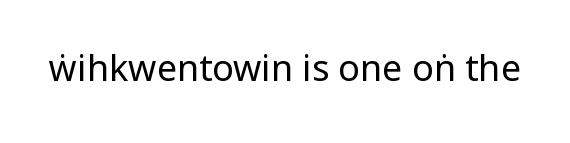
The image shows 36 px regular-weight, condensed sans-serif type, upright; set normal letter spacing, not underlined; low stroke contrast.
